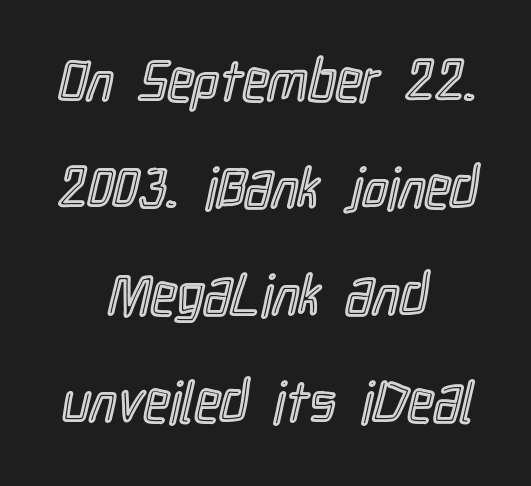
Q: Is the text italic (slanted)? A: Yes.
Q: Is the text underlined? A: No.
Q: How is the paragraph aligned? A: Centered.
Q: Is the spacing between letters normal or unusually wide? A: Normal.
Q: Width (condensed, normal, or wide)? A: Condensed.
Q: x-height? A: Medium.
Q: Monospaced? A: No.
